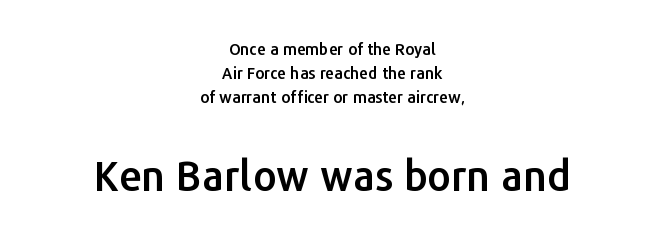
The letters sit at their default tracking, neither squeezed nor spread. This block has exactly the height ordinary leading produces. Is the lower block the larger one? Yes — the lower block carries the bigger type. Do the characters align in a grid? No, the font is proportional. Layout note: lines centered.
